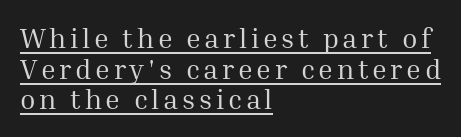
The cut favours lightness, reaching ordinary text weight at its darkest. The ragged edge is on the right, which tells us the setting is flush left. Notice how the stems are strictly vertical — no italics here. A baseline rule has been typeset under these characters. Rows of type sit shoulder to shoulder in the vertical direction. Note the varied advance widths — an 'i' is clearly narrower than an 'm'.
